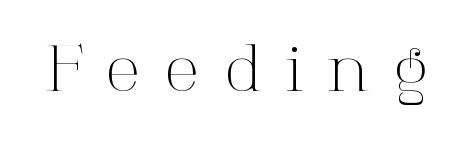
{"serif": "yes", "italic": "no", "bold": "no", "weight": "light", "width": "normal", "stroke_contrast": "high", "x_height": "medium", "monospaced": "no", "underline": "no", "letter_spacing": "wide", "letter_spacing_em": 0.41, "glyph_px": 63}
